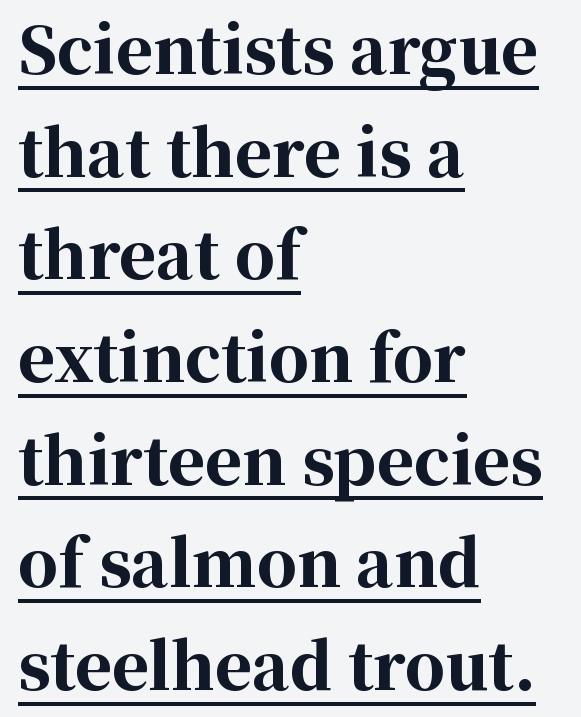
Every stem runs plumb, perpendicular to the baseline. Inter-character spacing is left at the font's built-in metrics. Typographic density is high because the face is bold. A classic flush-left, rag-right setting is used for this passage. Classification — serif.
